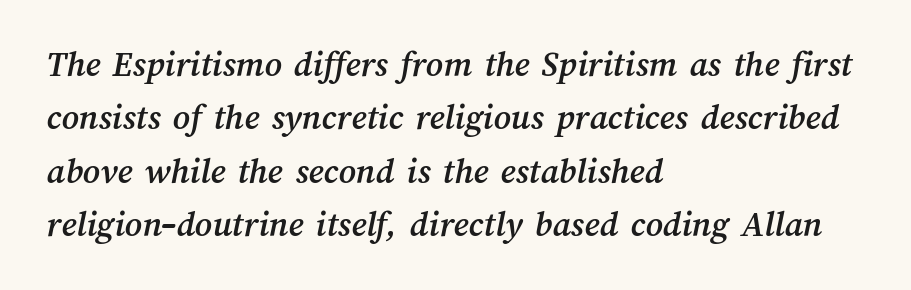
Q: Is the text underlined? A: No.
Q: How is the paragraph aligned? A: Left-aligned.
Q: Is the spacing between letters normal or unusually wide? A: Normal.
Q: Is the spacing between lines tight, normal or loose? A: Normal.
Q: Width (condensed, normal, or wide)? A: Normal.
Q: Stroke contrast? A: Medium.
Q: x-height? A: Medium.
Q: Monospaced? A: No.
